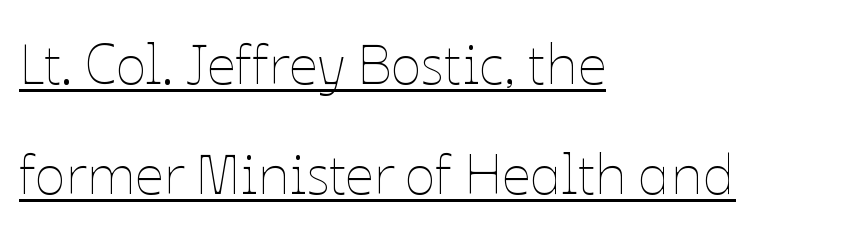
{"italic": "no", "bold": "no", "weight": "thin", "width": "normal", "stroke_contrast": "low", "x_height": "medium", "monospaced": "no", "underline": "yes", "align": "left", "line_spacing": "loose", "line_spacing_ratio": 1.93, "letter_spacing": "normal", "letter_spacing_em": 0.0, "glyph_px": 57}
